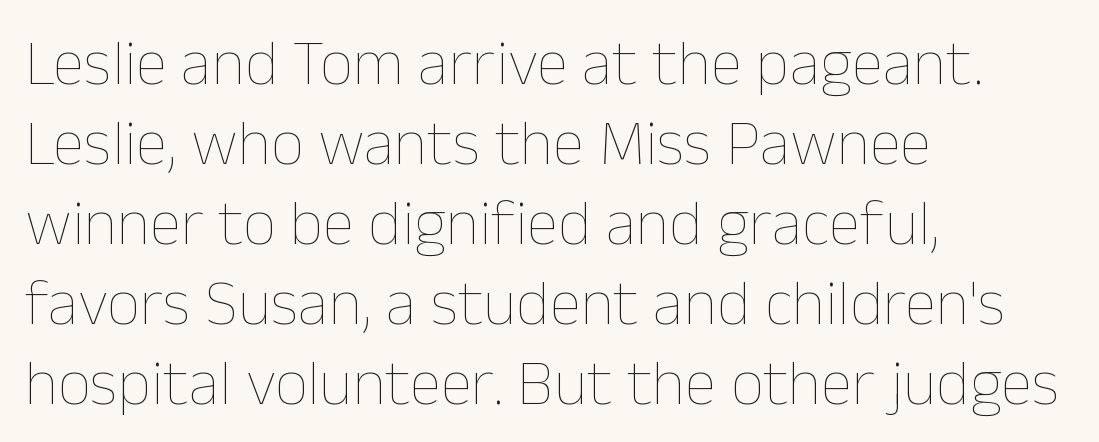
The letters sit at their default tracking, neither squeezed nor spread. Horizontally, the lines are justified to the leading edge only. The face used here is proportionally spaced, like ordinary book or web type. Every stem runs plumb, perpendicular to the baseline.
